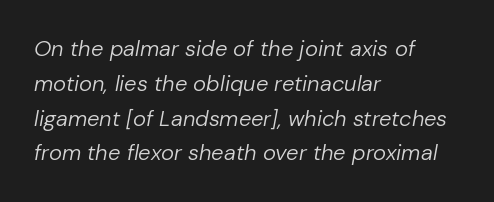
This is oblique type, the kind used for emphasis or titles. Rows of type keep a routine distance in the vertical direction. Only glyphs here, with clear space below each row. No extra ink here — the face is not bold. Nothing unusual about the tracking: characters are spaced as the font intends.
